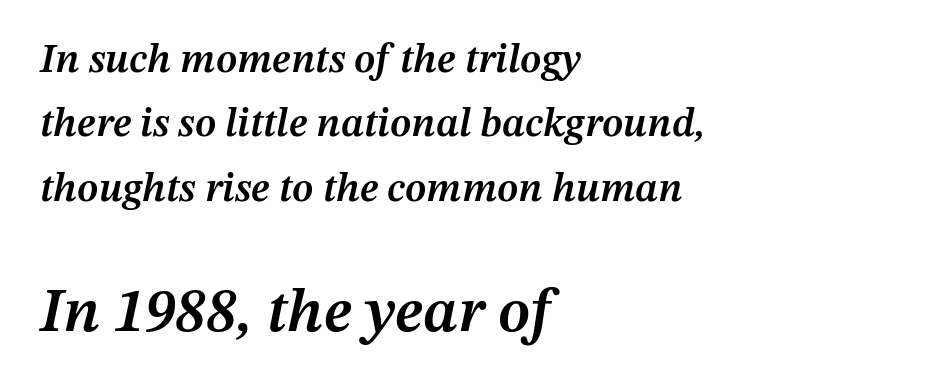
The image shows 62 px semibold type, italic (leaning right); set left-aligned, normal line spacing (1.57x), normal letter spacing, not underlined; the second (bottom) block is 1.51x larger; medium stroke contrast and a medium x-height.
